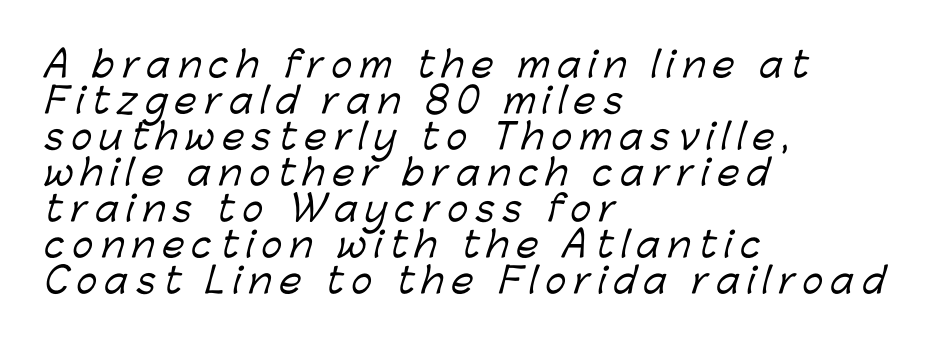
{"serif": "no", "width": "normal", "stroke_contrast": "low", "x_height": "medium", "monospaced": "no", "underline": "no", "align": "left", "line_spacing": "tight", "line_spacing_ratio": 1.03, "letter_spacing": "wide", "letter_spacing_em": 0.22, "glyph_px": 35}
